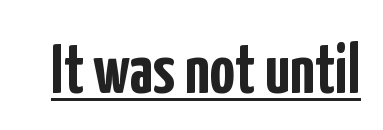
{"serif": "no", "italic": "no", "bold": "yes", "weight": "semibold", "width": "condensed", "stroke_contrast": "low", "x_height": "medium", "monospaced": "no", "underline": "yes", "letter_spacing": "normal", "letter_spacing_em": 0.0, "glyph_px": 70}
